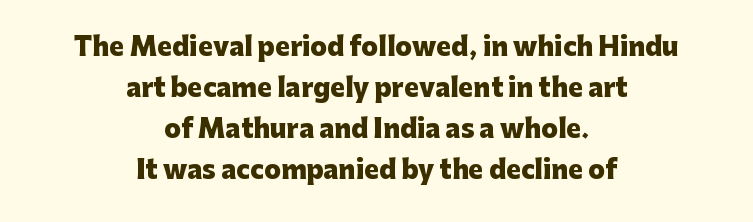
{"italic": "no", "bold": "yes", "underline": "no", "align": "center", "line_spacing": "normal", "line_spacing_ratio": 1.64, "letter_spacing": "normal", "letter_spacing_em": 0.0, "glyph_px": 25}
